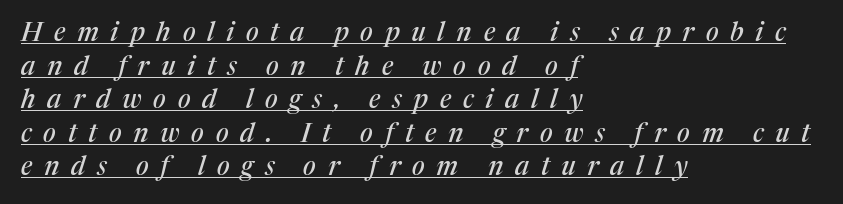
The compositor pushed each line to the left boundary. Check the space under the baseline: a stroke is drawn there. Regarding leading, the lines here are spaced in the standard way. Letter spacing: wide. Quick note: italic.
